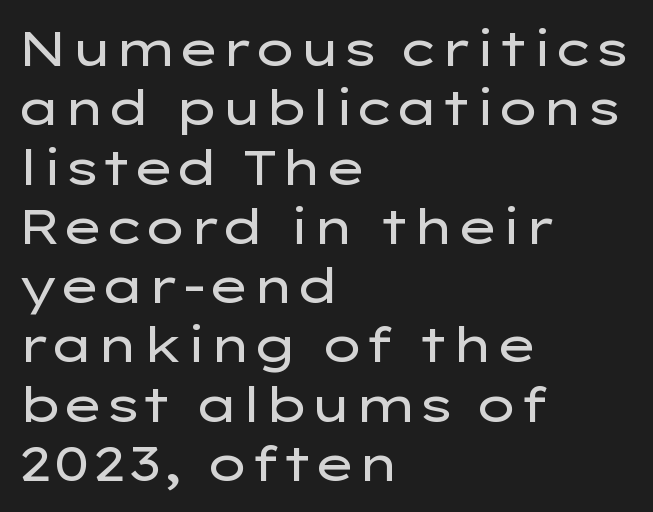
Q: Is the text bold? A: No.
Q: Is the text italic (slanted)? A: No, it is upright.
Q: Is the typeface a serif or a sans-serif typeface? A: Sans-serif.
Q: Is the text underlined? A: No.
Q: How is the paragraph aligned? A: Left-aligned.
Q: Is the spacing between letters normal or unusually wide? A: Normal.
Q: Width (condensed, normal, or wide)? A: Wide.
Q: Stroke contrast? A: Low.
Q: x-height? A: Medium.
Q: Monospaced? A: No.
